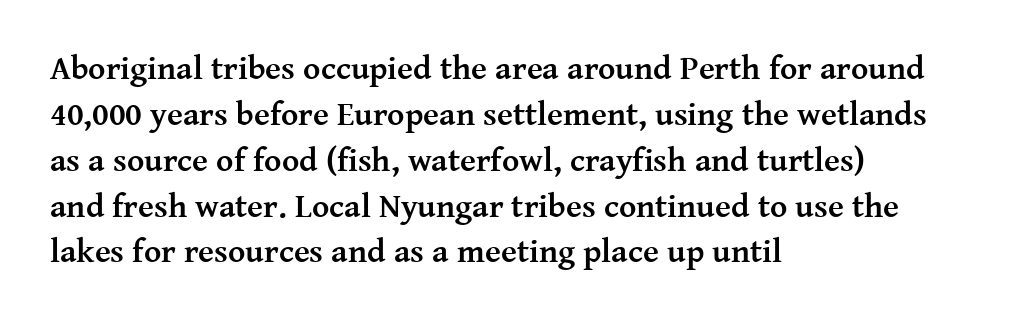
{"serif": "yes", "italic": "no", "bold": "yes", "weight": "semibold", "width": "normal", "stroke_contrast": "medium", "x_height": "medium", "monospaced": "no", "underline": "no", "align": "left", "line_spacing": "normal", "line_spacing_ratio": 1.39, "letter_spacing": "normal", "letter_spacing_em": 0.0, "glyph_px": 33}
